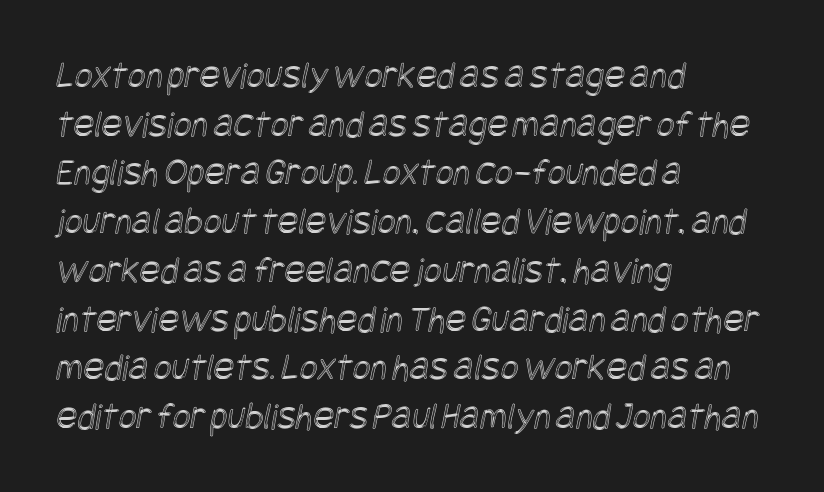
{"width": "condensed", "x_height": "large", "underline": "no", "align": "left", "line_spacing": "normal", "line_spacing_ratio": 1.25, "letter_spacing": "normal", "letter_spacing_em": 0.0, "glyph_px": 39}
